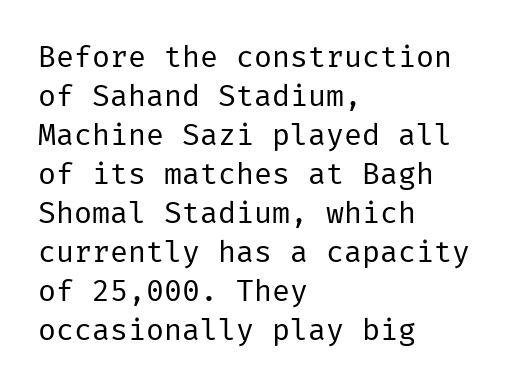
The image shows 30 px regular-weight sans-serif type, upright; set left-aligned, normal line spacing (1.3x), normal letter spacing, not underlined; low stroke contrast and a medium x-height.
